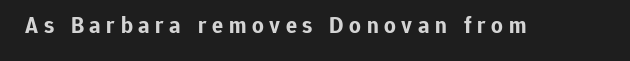
The image shows 23 px bold type, upright; set unusually wide letter spacing (+0.24 em), not underlined.
